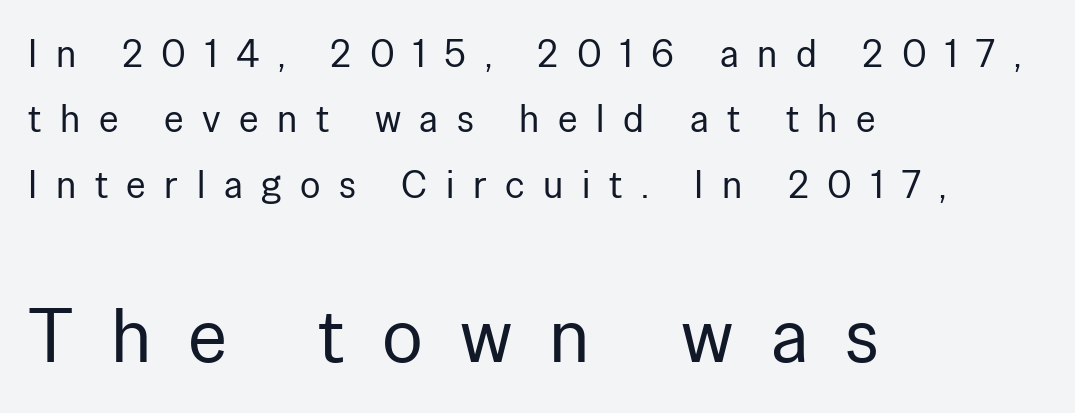
Q: Is the text bold? A: No.
Q: Is the text italic (slanted)? A: No, it is upright.
Q: Is the typeface a serif or a sans-serif typeface? A: Sans-serif.
Q: Is the text underlined? A: No.
Q: How is the paragraph aligned? A: Left-aligned.
Q: Is the spacing between letters normal or unusually wide? A: Unusually wide.
Q: Which block of text is set in a larger size, the first (top) or the second (bottom)? A: The second (bottom) one.
Q: Width (condensed, normal, or wide)? A: Normal.
Q: Stroke contrast? A: Low.
Q: x-height? A: Medium.
Q: Monospaced? A: No.
